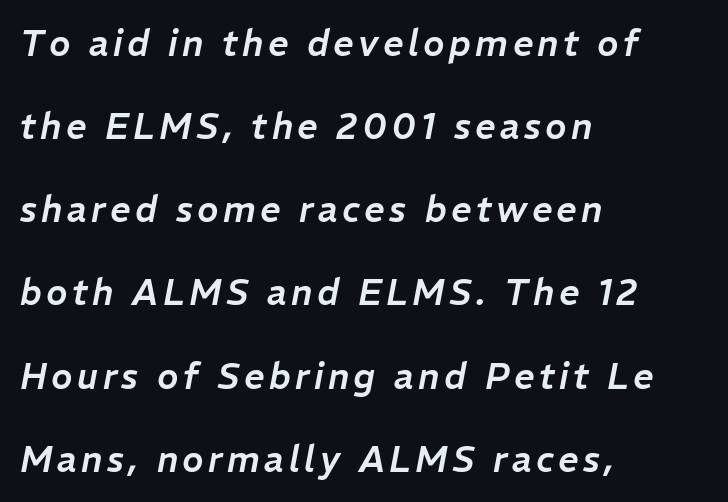
This rendering uses left alignment, leaving the right contour irregular. This block would shrink considerably if given ordinary leading; it's expanded now. Slanted lettering throughout. This sample has the flowing, uneven cadence of proportional lettering. Honestly, there is no underline to notice here at all.
